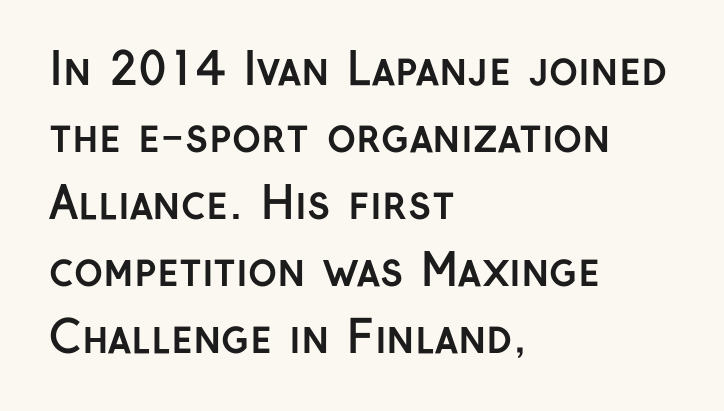
{"serif": "no", "italic": "no", "bold": "yes", "weight": "semibold", "width": "normal", "stroke_contrast": "low", "x_height": "medium", "monospaced": "no", "underline": "no", "align": "left", "line_spacing": "normal", "line_spacing_ratio": 1.52, "letter_spacing": "normal", "letter_spacing_em": 0.0, "glyph_px": 44}
